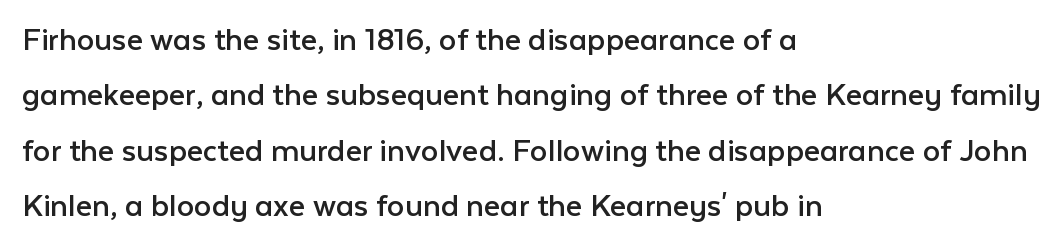
The image shows 35 px regular-weight sans-serif type, upright; set left-aligned, normal line spacing (1.58x), normal letter spacing, not underlined; low stroke contrast and a medium x-height.
